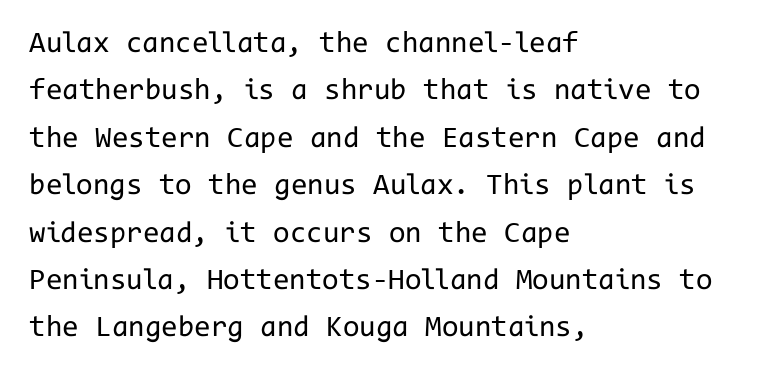
The image shows 30 px regular-weight sans-serif type, upright, monospaced; set left-aligned, normal line spacing (1.58x), normal letter spacing, not underlined; low stroke contrast and a medium x-height.
